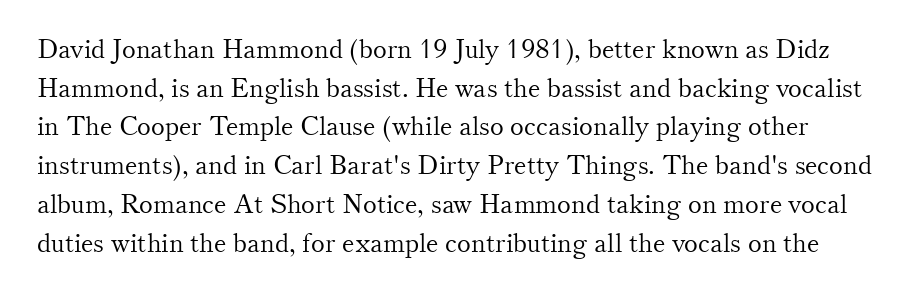
{"italic": "no", "bold": "no", "underline": "no", "line_spacing": "normal", "line_spacing_ratio": 1.49, "letter_spacing": "normal", "letter_spacing_em": 0.0, "glyph_px": 26}
